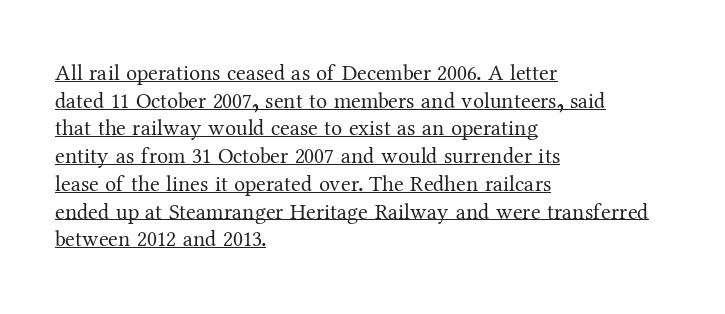
The image shows 22 px text type, upright; set left-aligned, normal line spacing (1.26x), normal letter spacing, underlined.
